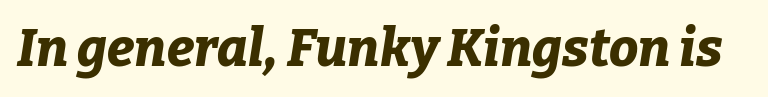
The image shows 52 px bold type, italic (leaning right); set normal letter spacing, not underlined; low stroke contrast and a medium x-height.
